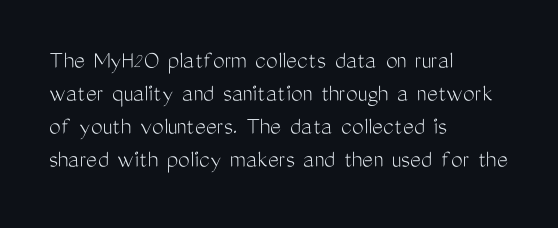
Q: Is the text bold? A: No.
Q: Is the text italic (slanted)? A: No, it is upright.
Q: Is the text underlined? A: No.
Q: How is the paragraph aligned? A: Left-aligned.
Q: Is the spacing between letters normal or unusually wide? A: Normal.
Q: Is the spacing between lines tight, normal or loose? A: Normal.
